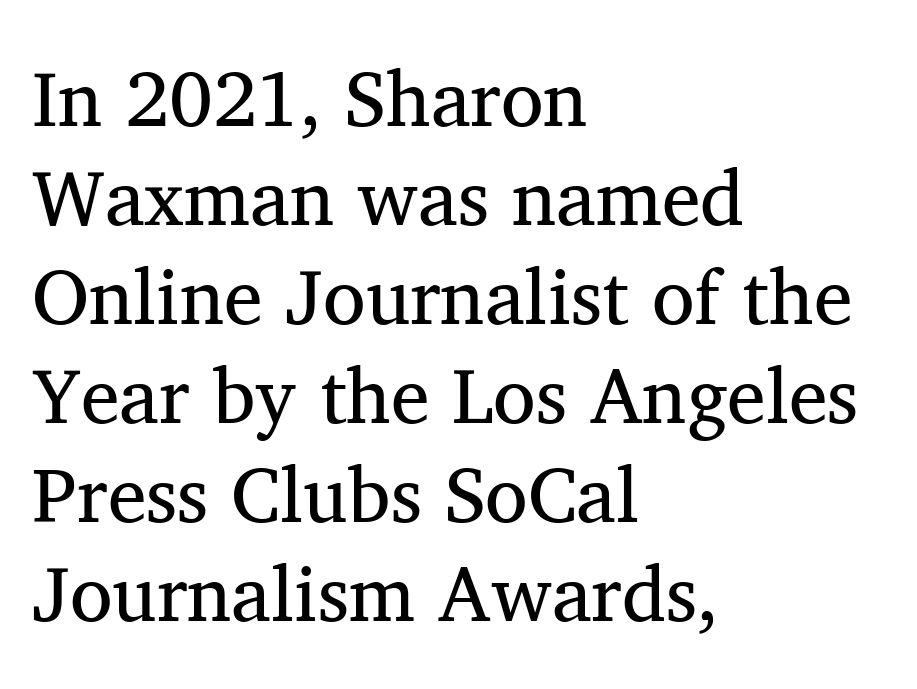
Q: Is the text bold? A: No.
Q: Is the text italic (slanted)? A: No, it is upright.
Q: Is the typeface a serif or a sans-serif typeface? A: Serif.
Q: Is the text underlined? A: No.
Q: How is the paragraph aligned? A: Left-aligned.
Q: Is the spacing between letters normal or unusually wide? A: Normal.
Q: Is the spacing between lines tight, normal or loose? A: Normal.
Q: Width (condensed, normal, or wide)? A: Normal.
Q: Stroke contrast? A: Medium.
Q: x-height? A: Medium.
Q: Monospaced? A: No.
